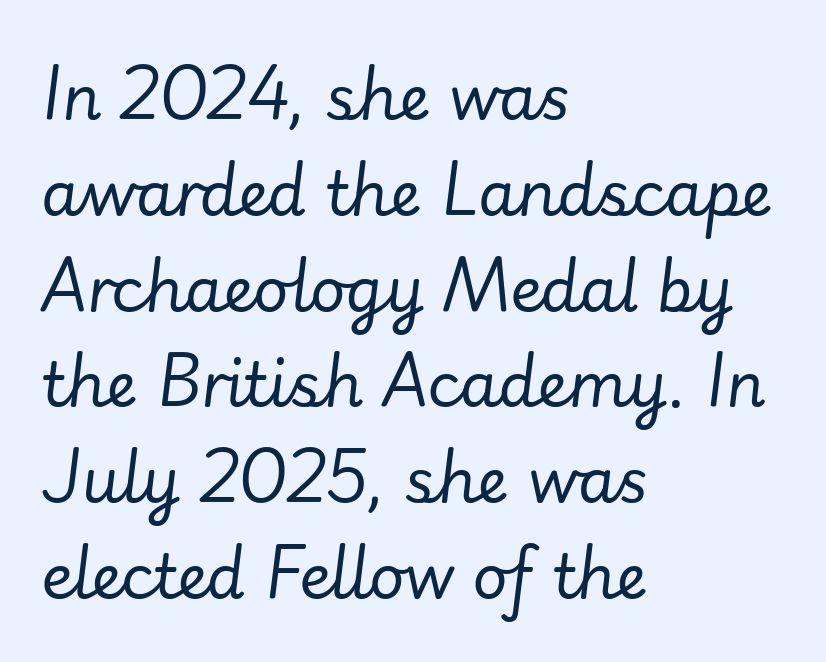
The image shows 61 px regular-weight type, italic (leaning right); set left-aligned, normal line spacing (1.57x), normal letter spacing, not underlined; low stroke contrast and a small x-height.
